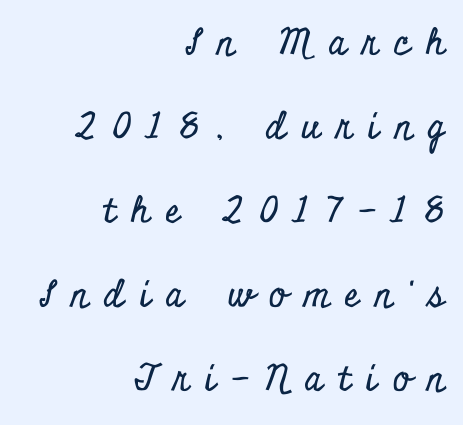
{"serif": "yes", "width": "condensed", "stroke_contrast": "low", "x_height": "small", "monospaced": "no", "underline": "no", "align": "right", "line_spacing": "loose", "line_spacing_ratio": 2.33, "letter_spacing": "wide", "letter_spacing_em": 0.44, "glyph_px": 36}
